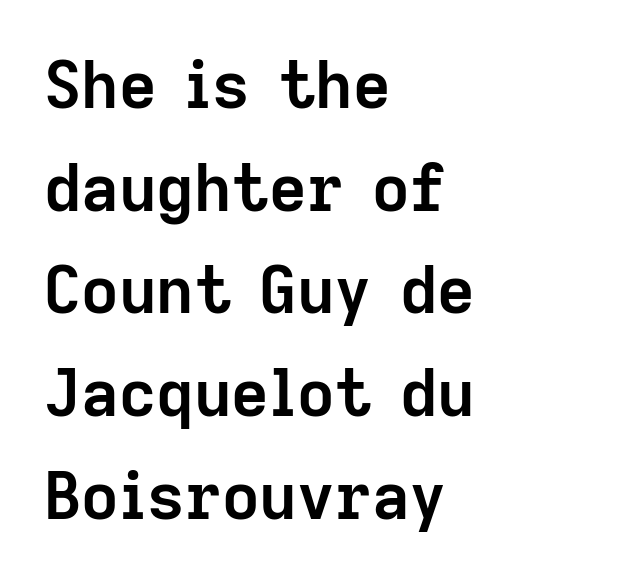
The image shows 65 px semibold sans-serif type, upright; set left-aligned, normal line spacing (1.58x), normal letter spacing, not underlined; low stroke contrast and a medium x-height.
